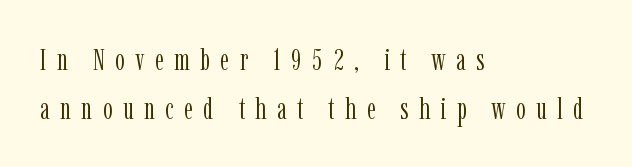
The image shows 31 px light, condensed serif type, upright; set left-aligned, normal line spacing (1.58x), unusually wide letter spacing (+0.33 em), not underlined; low stroke contrast and a medium x-height.
